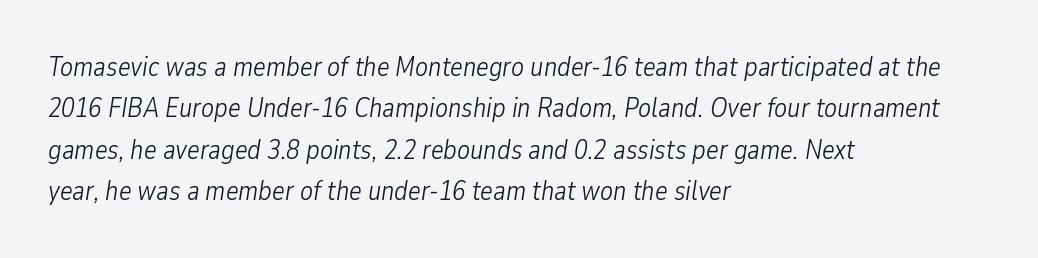
{"italic": "yes", "lean": "right", "slant_degrees": 9, "bold": "no", "underline": "no", "align": "left", "line_spacing": "normal", "line_spacing_ratio": 1.53, "letter_spacing": "normal", "letter_spacing_em": 0.0, "glyph_px": 27}
